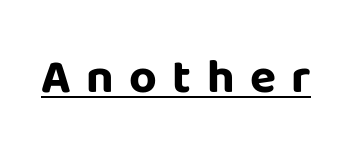
{"serif": "no", "italic": "no", "bold": "yes", "weight": "bold", "width": "normal", "stroke_contrast": "low", "x_height": "large", "monospaced": "no", "underline": "yes", "letter_spacing": "wide", "letter_spacing_em": 0.32, "glyph_px": 48}
